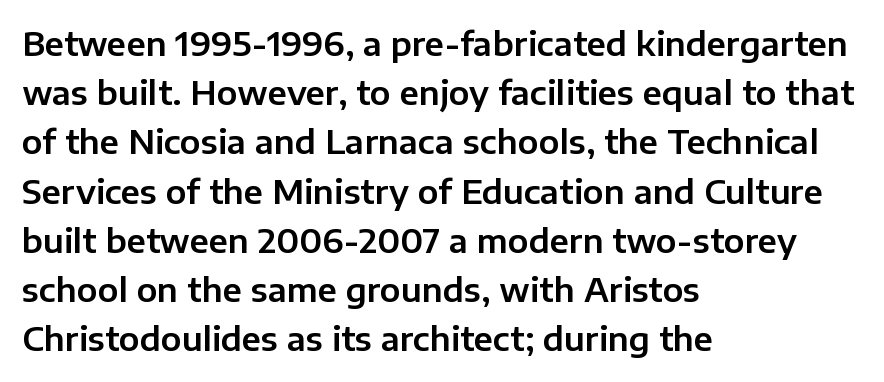
Q: Is the text italic (slanted)? A: No, it is upright.
Q: Is the typeface a serif or a sans-serif typeface? A: Sans-serif.
Q: Is the text underlined? A: No.
Q: How is the paragraph aligned? A: Left-aligned.
Q: Is the spacing between letters normal or unusually wide? A: Normal.
Q: Is the spacing between lines tight, normal or loose? A: Normal.
Q: Width (condensed, normal, or wide)? A: Normal.
Q: Stroke contrast? A: Low.
Q: x-height? A: Medium.
Q: Monospaced? A: No.
